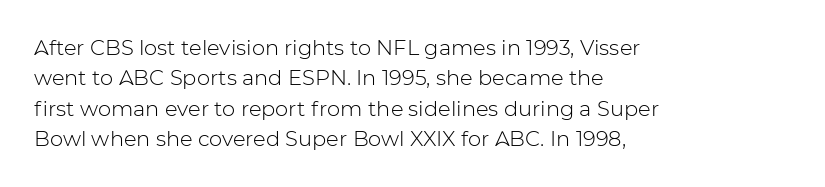
{"italic": "no", "bold": "no", "underline": "no", "align": "left", "line_spacing": "normal", "line_spacing_ratio": 1.45, "letter_spacing": "normal", "letter_spacing_em": 0.0, "glyph_px": 21}
